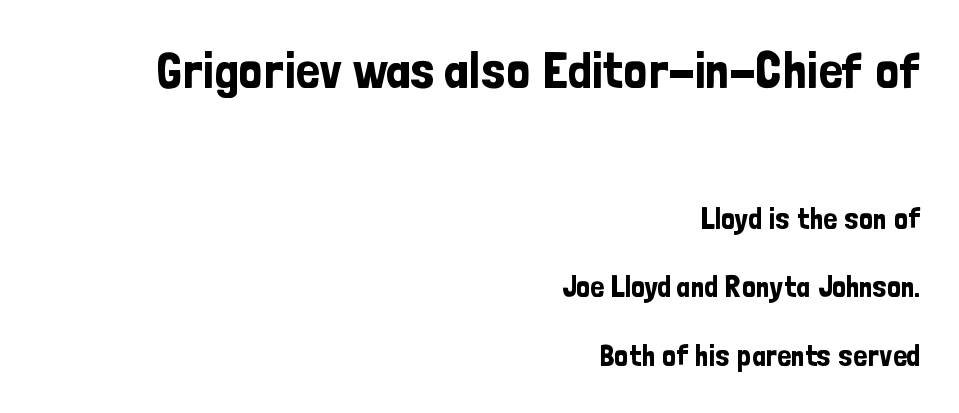
Q: Is the text italic (slanted)? A: No, it is upright.
Q: Is the typeface a serif or a sans-serif typeface? A: Sans-serif.
Q: Is the text underlined? A: No.
Q: How is the paragraph aligned? A: Right-aligned.
Q: Is the spacing between letters normal or unusually wide? A: Normal.
Q: Is the spacing between lines tight, normal or loose? A: Loose.
Q: Which block of text is set in a larger size, the first (top) or the second (bottom)? A: The first (top) one.
Q: Width (condensed, normal, or wide)? A: Condensed.
Q: Stroke contrast? A: Low.
Q: x-height? A: Medium.
Q: Monospaced? A: No.
